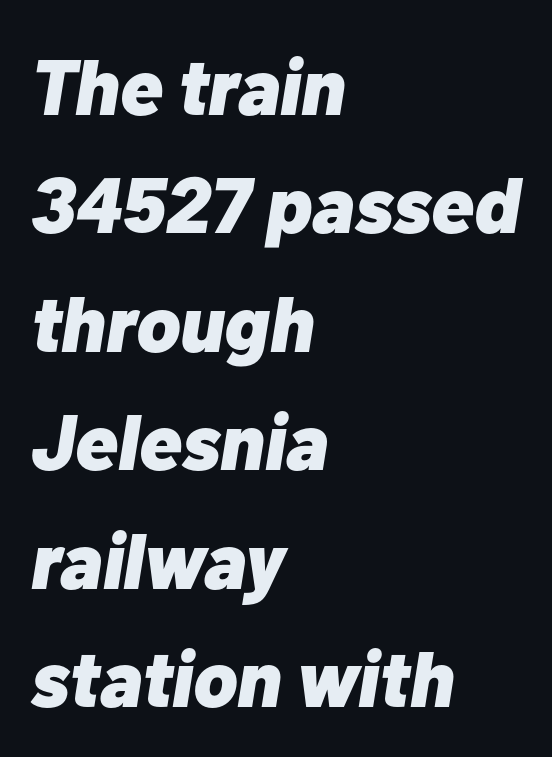
The image shows 79 px heavy type, italic (leaning right); set left-aligned, normal line spacing (1.5x), normal letter spacing, not underlined; low stroke contrast and a medium x-height.
